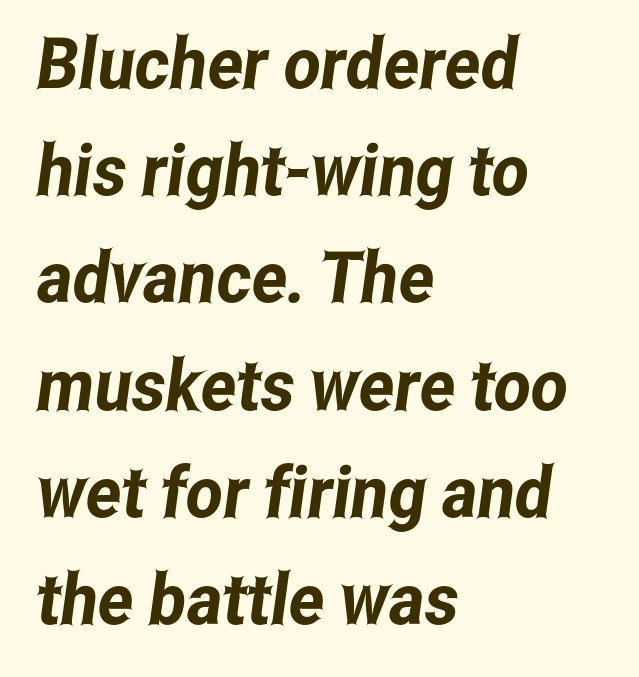
Q: Is the typeface a serif or a sans-serif typeface? A: Sans-serif.
Q: Is the text underlined? A: No.
Q: How is the paragraph aligned? A: Left-aligned.
Q: Is the spacing between letters normal or unusually wide? A: Normal.
Q: Is the spacing between lines tight, normal or loose? A: Normal.
Q: Width (condensed, normal, or wide)? A: Condensed.
Q: Stroke contrast? A: Low.
Q: x-height? A: Medium.
Q: Monospaced? A: No.
